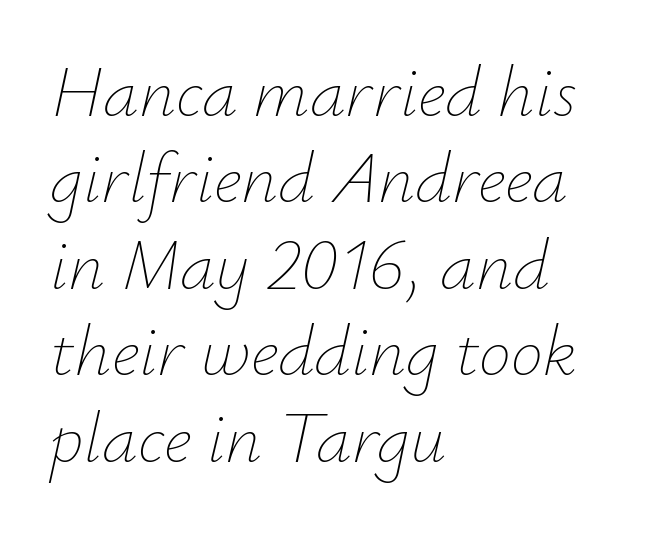
Q: Is the text bold? A: No.
Q: Is the text italic (slanted)? A: Yes, it leans right by about 12 degrees.
Q: Is the text underlined? A: No.
Q: How is the paragraph aligned? A: Left-aligned.
Q: Is the spacing between letters normal or unusually wide? A: Normal.
Q: Width (condensed, normal, or wide)? A: Normal.
Q: Stroke contrast? A: Low.
Q: x-height? A: Small.
Q: Monospaced? A: No.
